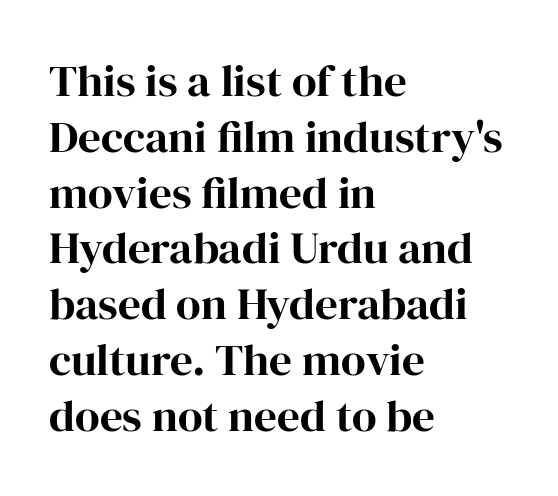
The image shows 45 px serif type, upright; set left-aligned, line spacing 1.24x, normal letter spacing, not underlined; high stroke contrast and a medium x-height.
